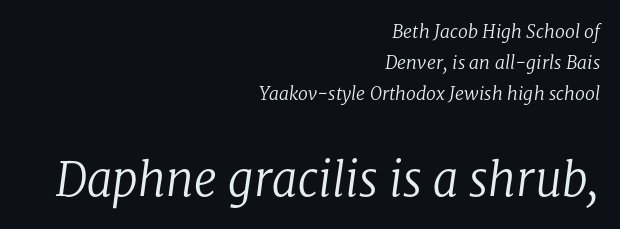
Heaviness? Minimal to ordinary, like unemphasized prose. Each line ends at the same right margin while the left side varies. The zone under the glyphs is completely vacant. Proportional: the letters do not fall into vertical columns.
